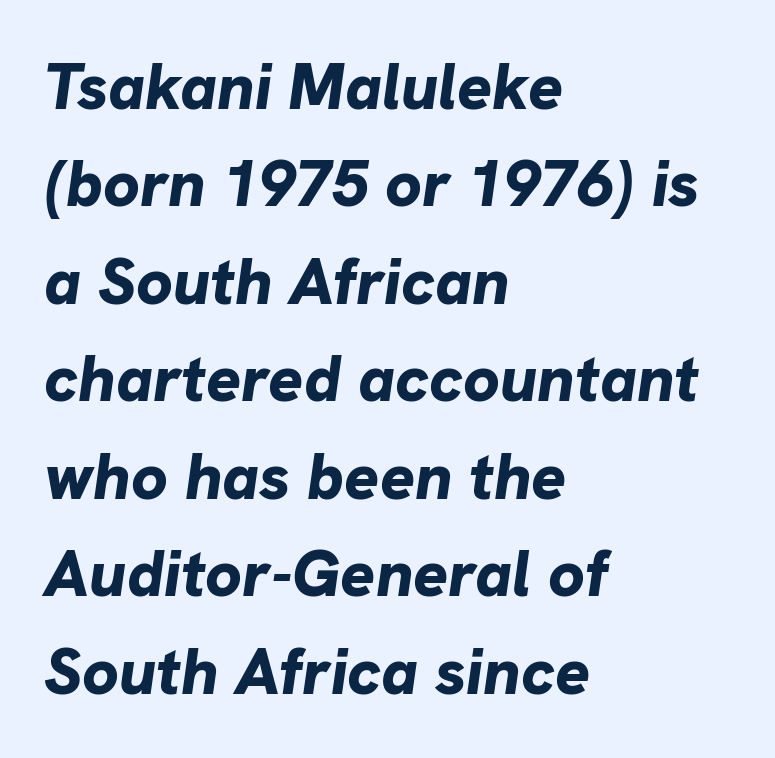
The image shows 65 px bold type, italic (leaning right); set left-aligned, normal line spacing (1.5x), normal letter spacing, not underlined; low stroke contrast and a medium x-height.
